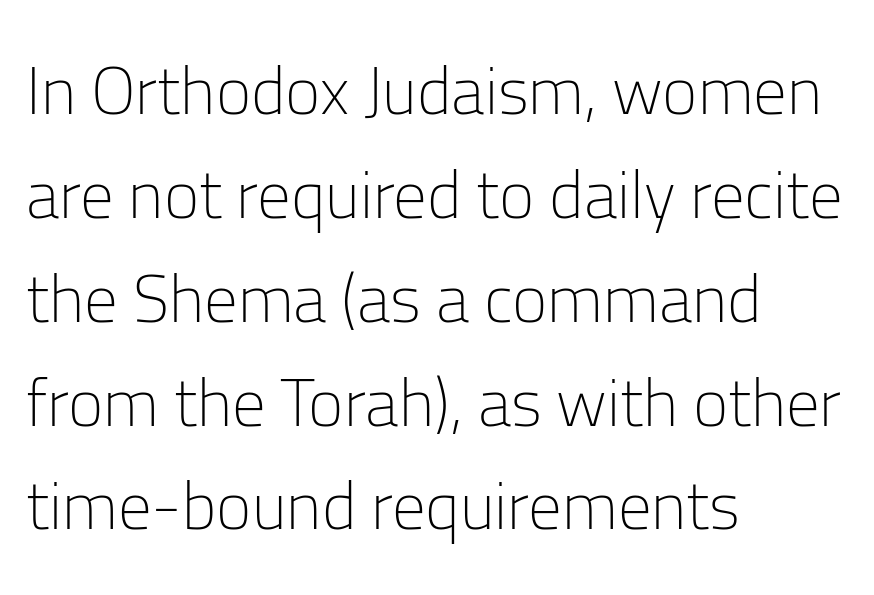
The zone under the glyphs is completely vacant. If you drew a line through each stem, it would be perfectly vertical. Nobody touched the tracking dial on this one. Weight: not bold — regular or lighter. Regarding serifs, this sample does without them. The vertical gap from one line to the next is medium.
